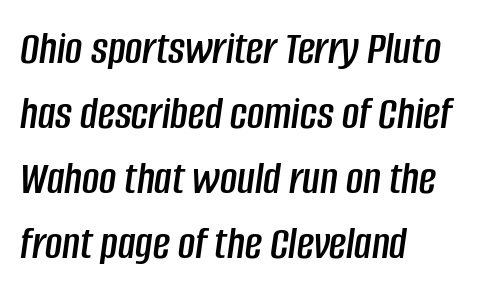
Q: Is the text italic (slanted)? A: Yes, it leans right by about 8 degrees.
Q: Is the text underlined? A: No.
Q: How is the paragraph aligned? A: Left-aligned.
Q: Is the spacing between letters normal or unusually wide? A: Normal.
Q: Is the spacing between lines tight, normal or loose? A: Normal.
Q: Width (condensed, normal, or wide)? A: Condensed.
Q: Stroke contrast? A: Low.
Q: x-height? A: Large.
Q: Monospaced? A: No.
